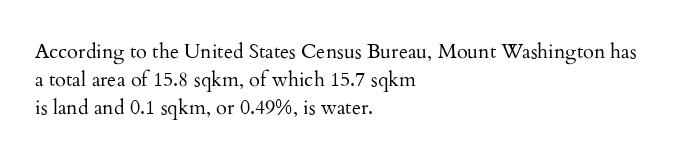
{"italic": "no", "bold": "no", "underline": "no", "align": "left", "line_spacing": "normal", "line_spacing_ratio": 1.41, "letter_spacing": "normal", "letter_spacing_em": 0.0, "glyph_px": 20}
